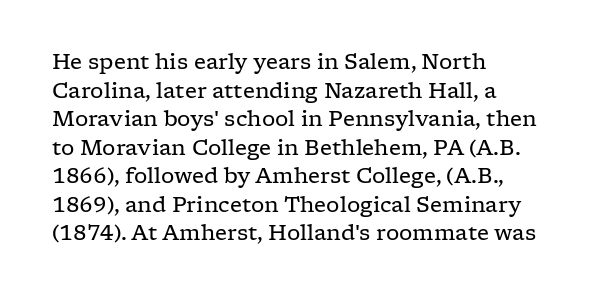
Line beginnings align vertically; line endings do not. Whoever set this chose a conventional vertical rhythm. Stroke mass is kept to a normal reading level or below. Nobody touched the tracking dial on this one.
